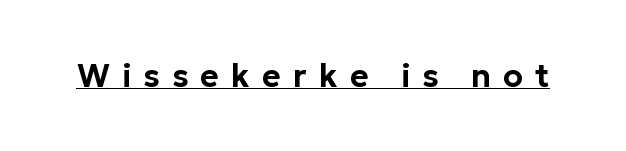
The axis of the letterforms is exactly vertical. These lines are rendered in a variable-pitch font. In designer terms, the underline attribute is active on this setting. Inter-character spacing is expanded well beyond the font's built-in metrics.
